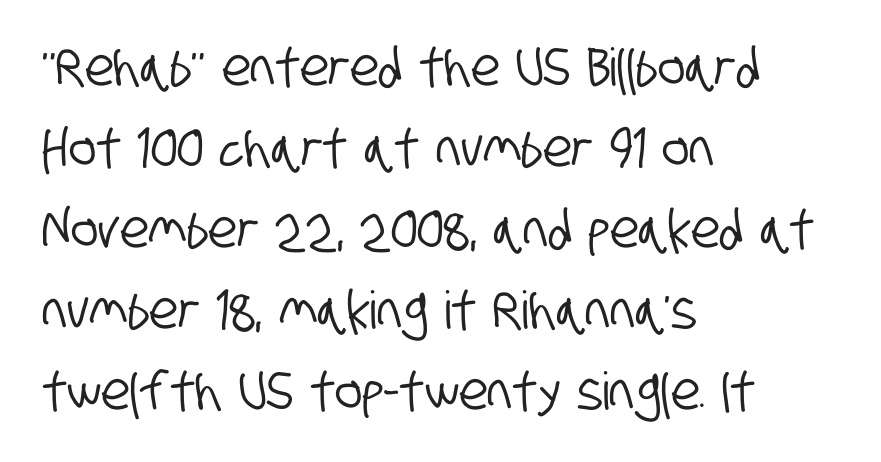
{"serif": "no", "width": "condensed", "stroke_contrast": "low", "x_height": "large", "monospaced": "no", "underline": "no", "align": "left", "line_spacing": "normal", "line_spacing_ratio": 1.56, "letter_spacing": "normal", "letter_spacing_em": 0.0, "glyph_px": 52}
